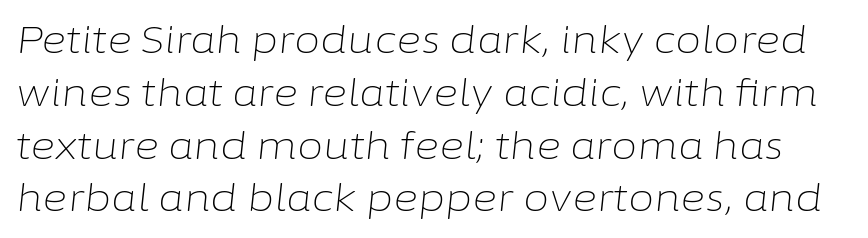
{"italic": "yes", "lean": "right", "slant_degrees": 6, "bold": "no", "weight": "light", "width": "normal", "stroke_contrast": "low", "x_height": "medium", "monospaced": "no", "underline": "no", "line_spacing": "normal", "line_spacing_ratio": 1.39, "letter_spacing": "normal", "letter_spacing_em": 0.0, "glyph_px": 38}
